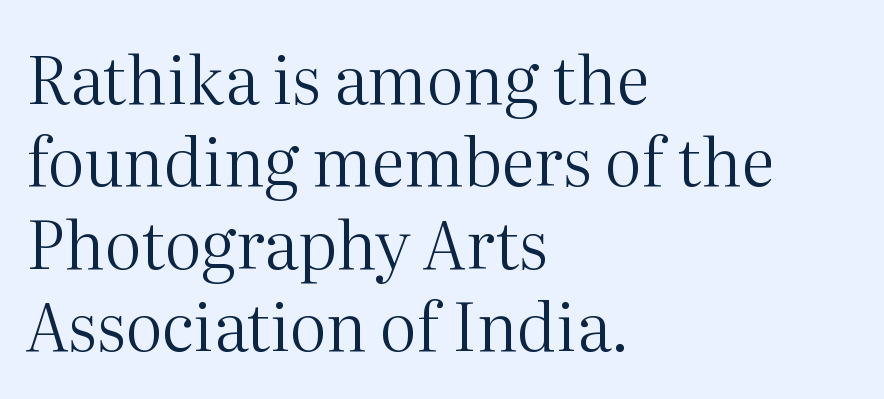
The image shows 66 px regular-weight serif type, upright; set left-aligned, normal line spacing (1.25x), normal letter spacing, not underlined; medium stroke contrast and a medium x-height.
